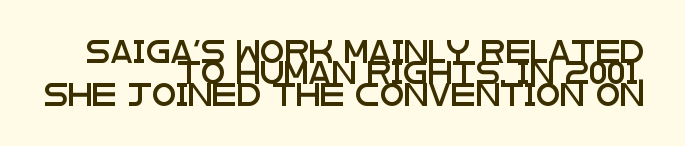
Q: Is the text italic (slanted)? A: No, it is upright.
Q: Is the text underlined? A: No.
Q: How is the paragraph aligned? A: Right-aligned.
Q: Is the spacing between letters normal or unusually wide? A: Normal.
Q: Is the spacing between lines tight, normal or loose? A: Tight.
